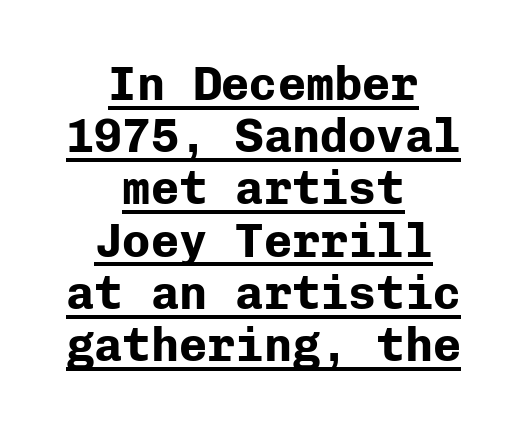
The image shows 47 px bold sans-serif type, upright, monospaced; set centered, tight line spacing (1.11x), normal letter spacing, underlined; low stroke contrast and a medium x-height.
